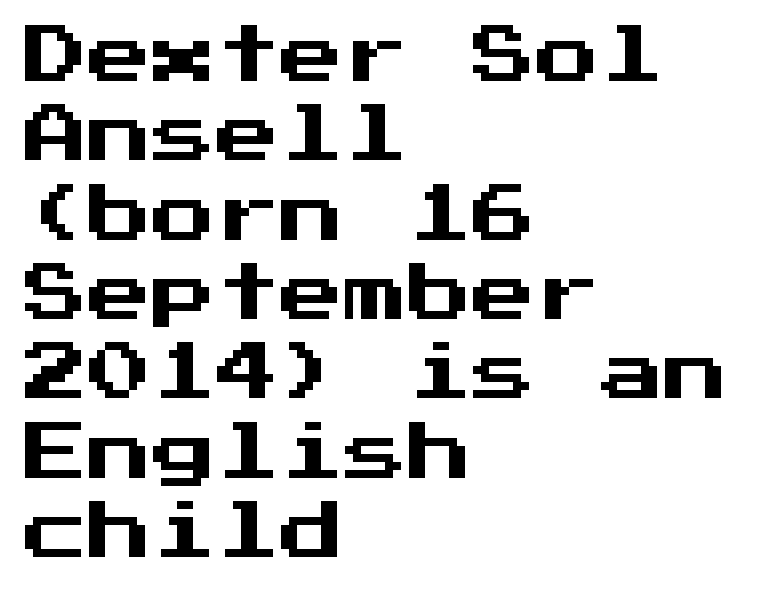
Q: Is the text italic (slanted)? A: No, it is upright.
Q: Is the typeface a serif or a sans-serif typeface? A: Sans-serif.
Q: Is the text underlined? A: No.
Q: How is the paragraph aligned? A: Left-aligned.
Q: Is the spacing between letters normal or unusually wide? A: Normal.
Q: Width (condensed, normal, or wide)? A: Normal.
Q: Stroke contrast? A: Medium.
Q: x-height? A: Medium.
Q: Monospaced? A: Yes.
